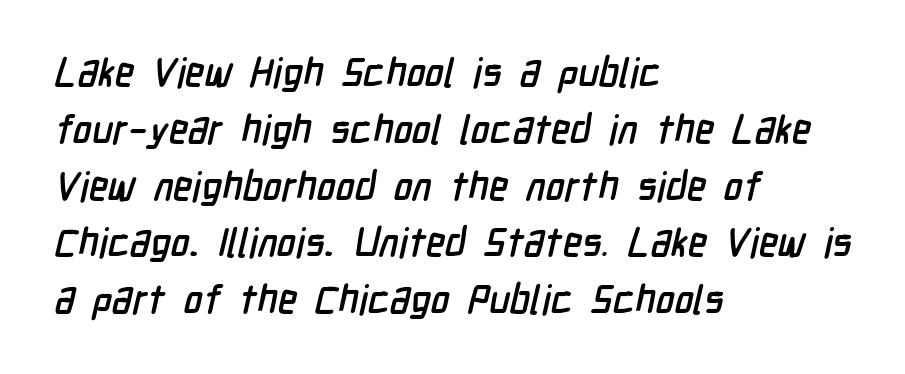
Descenders are the only things crossing below the line. A student would call this left alignment; a typographer would say flush left, rag right. You can tell from the bare stems that sans-serif type was used. The rendering uses natural spacing where letterforms have individual widths. Each word holds together tightly as a unit, with standard inter-letter gaps. Notice how descenders clear the ascenders below comfortably — that's standard leading.
